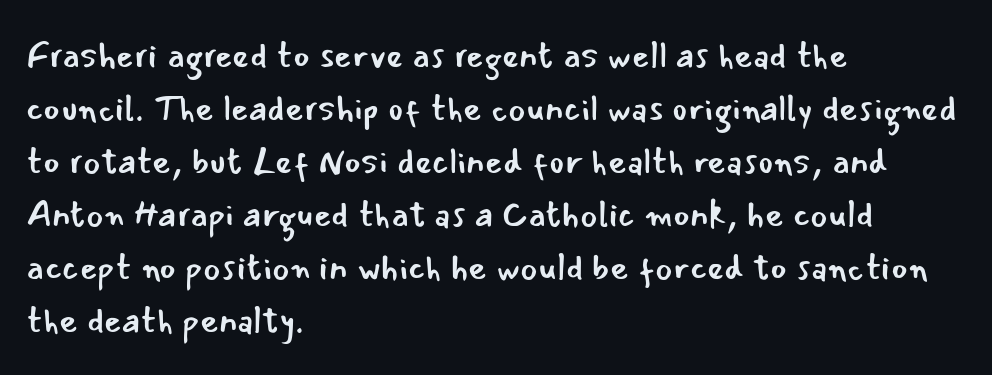
{"serif": "no", "italic": "no", "bold": "no", "weight": "regular", "width": "normal", "stroke_contrast": "low", "x_height": "small", "monospaced": "no", "underline": "no", "align": "left", "line_spacing": "normal", "line_spacing_ratio": 1.47, "letter_spacing": "normal", "letter_spacing_em": 0.0, "glyph_px": 36}
